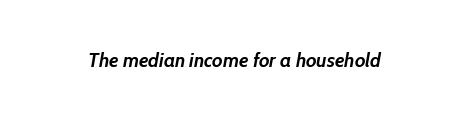
Nobody touched the tracking dial on this one. Bare-footed words on every line. The lettering tilts uniformly, giving the passage an italic look. These lines carry a lot of weight — the face is fully bold.
